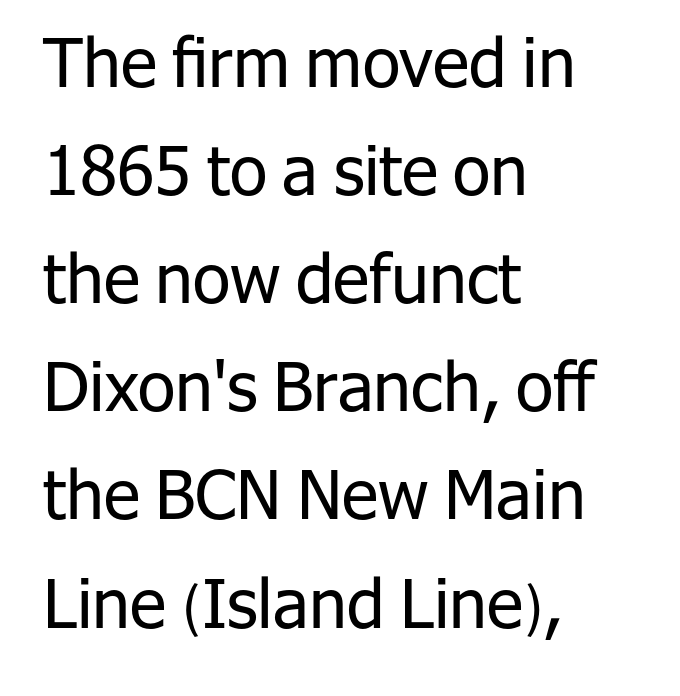
Q: Is the text bold? A: No.
Q: Is the text italic (slanted)? A: No, it is upright.
Q: Is the typeface a serif or a sans-serif typeface? A: Sans-serif.
Q: Is the text underlined? A: No.
Q: How is the paragraph aligned? A: Left-aligned.
Q: Is the spacing between letters normal or unusually wide? A: Normal.
Q: Is the spacing between lines tight, normal or loose? A: Normal.
Q: Width (condensed, normal, or wide)? A: Normal.
Q: Stroke contrast? A: Low.
Q: x-height? A: Medium.
Q: Monospaced? A: No.
